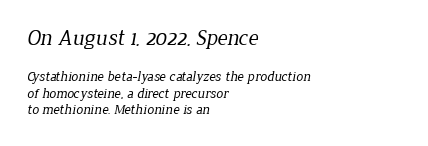
{"bold": "no", "underline": "no", "align": "left", "line_spacing_ratio": 1.17, "letter_spacing": "normal", "letter_spacing_em": 0.0, "larger_block": "first", "size_ratio": 1.57, "glyph_px": 22}
